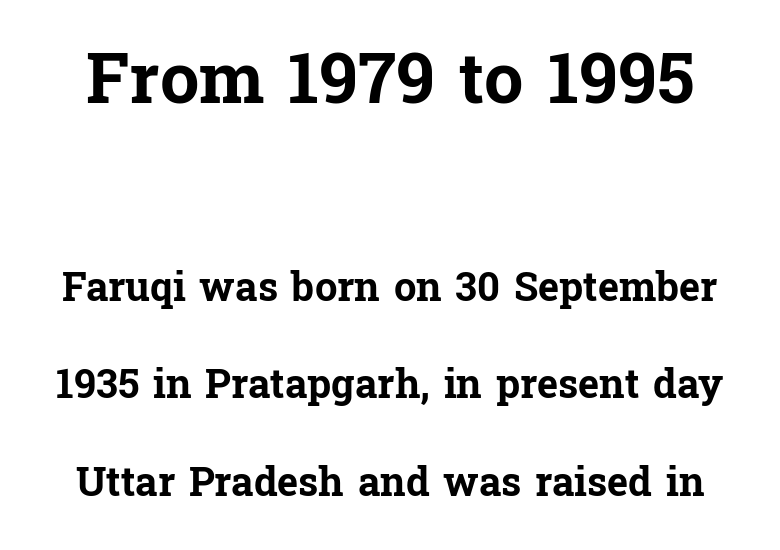
The image shows 70 px bold serif type, upright; set loose line spacing (2.44x), normal letter spacing, not underlined; the first (top) block is 1.75x larger; low stroke contrast and a medium x-height.
